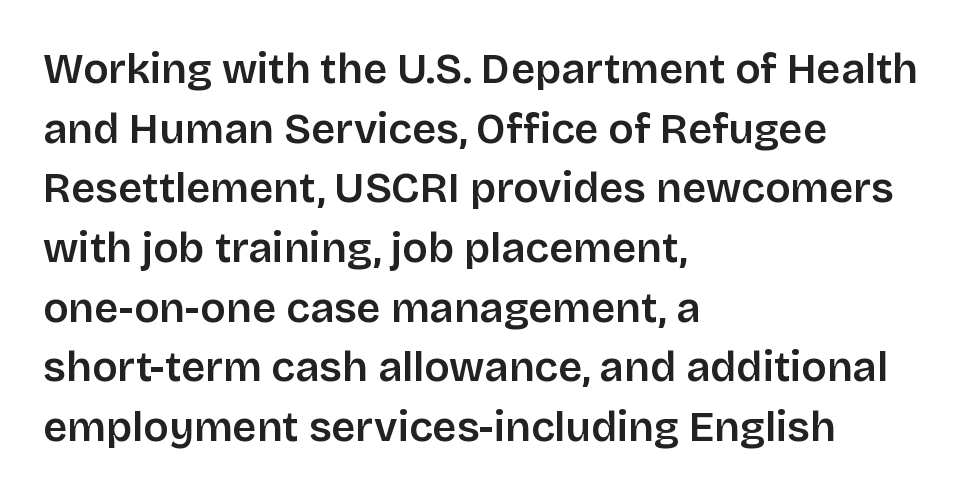
Q: Is the text bold? A: Semi-bold.
Q: Is the text italic (slanted)? A: No, it is upright.
Q: Is the typeface a serif or a sans-serif typeface? A: Sans-serif.
Q: Is the text underlined? A: No.
Q: How is the paragraph aligned? A: Left-aligned.
Q: Is the spacing between letters normal or unusually wide? A: Normal.
Q: Is the spacing between lines tight, normal or loose? A: Normal.
Q: Width (condensed, normal, or wide)? A: Normal.
Q: Stroke contrast? A: Low.
Q: x-height? A: Large.
Q: Monospaced? A: No.
